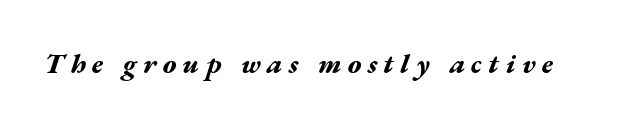
The image shows 28 px bold, wide type, italic (leaning right); set unusually wide letter spacing (+0.23 em), not underlined; medium stroke contrast and a medium x-height.
